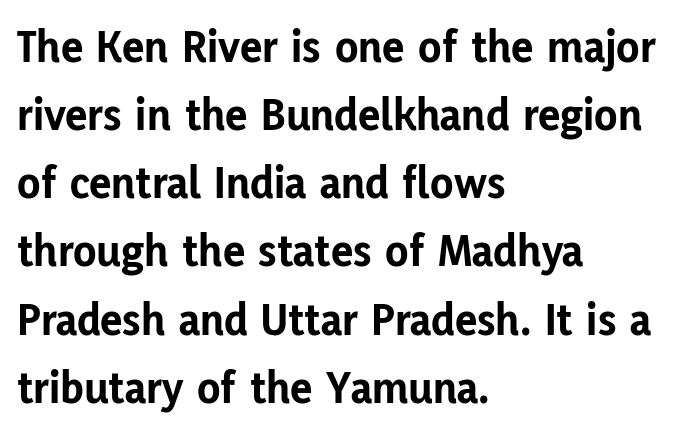
{"serif": "no", "italic": "no", "bold": "yes", "weight": "bold", "width": "normal", "stroke_contrast": "low", "x_height": "medium", "monospaced": "no", "underline": "no", "align": "left", "line_spacing": "normal", "line_spacing_ratio": 1.45, "letter_spacing": "normal", "letter_spacing_em": 0.0, "glyph_px": 47}
